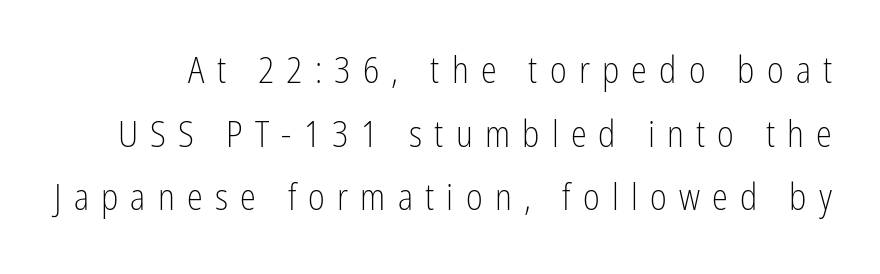
The image shows 36 px light, condensed sans-serif type, upright; set line spacing 1.77x, unusually wide letter spacing (+0.34 em), not underlined; low stroke contrast and a medium x-height.
